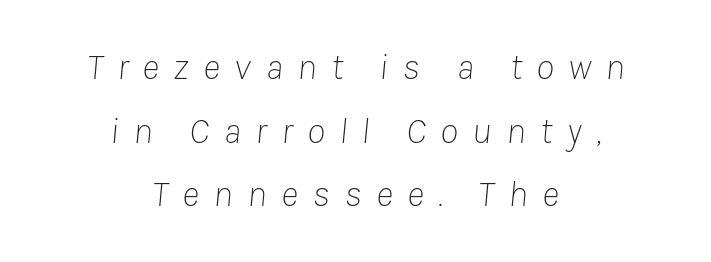
In terms of letterspacing, this is a distinctly airy, spread setting. This sample is center-justified, so both line endings float freely. Heaviness? Minimal to ordinary, like unemphasized prose. The string is rendered with underlining switched off.
